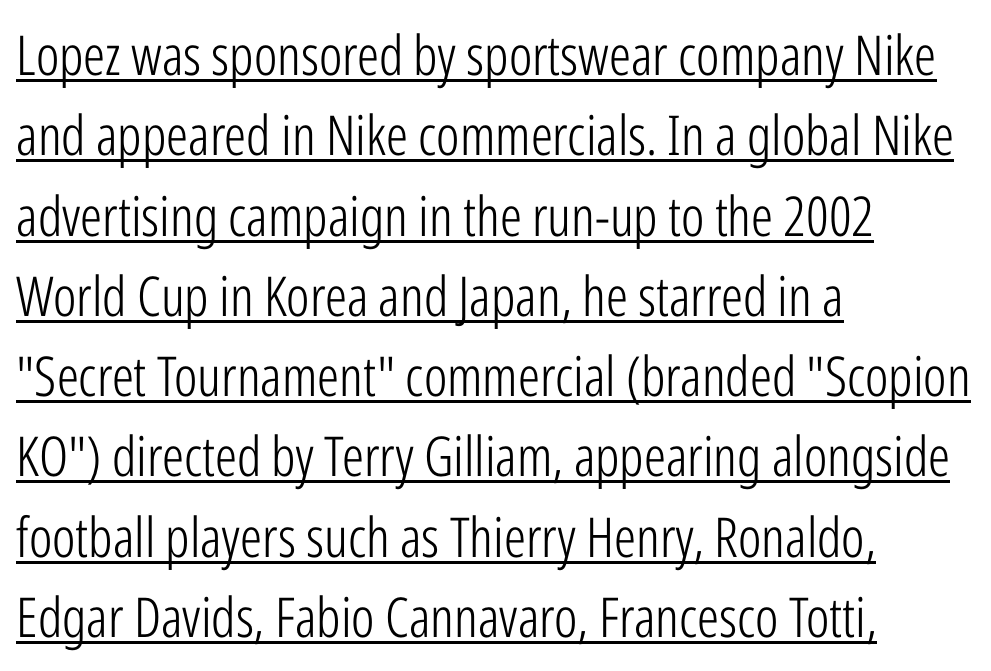
Q: Is the text bold? A: No.
Q: Is the text italic (slanted)? A: No, it is upright.
Q: Is the typeface a serif or a sans-serif typeface? A: Sans-serif.
Q: Is the text underlined? A: Yes.
Q: How is the paragraph aligned? A: Left-aligned.
Q: Is the spacing between letters normal or unusually wide? A: Normal.
Q: Is the spacing between lines tight, normal or loose? A: Normal.
Q: Width (condensed, normal, or wide)? A: Condensed.
Q: Stroke contrast? A: Low.
Q: x-height? A: Medium.
Q: Monospaced? A: No.
